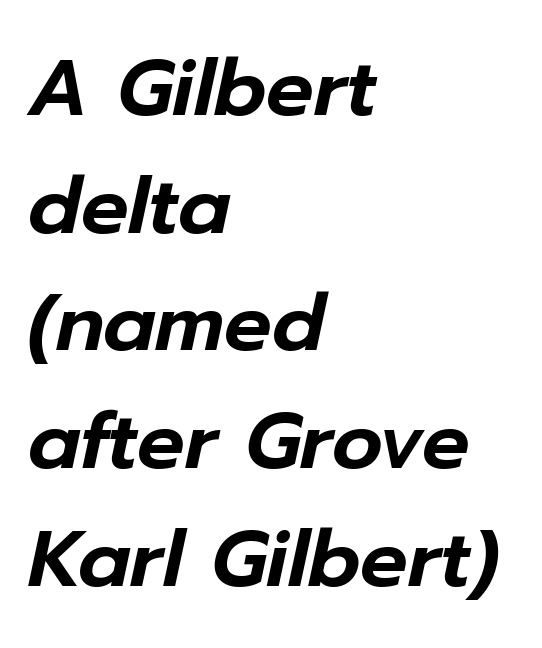
Q: Is the text italic (slanted)? A: Yes, it leans right by about 12 degrees.
Q: Is the text underlined? A: No.
Q: How is the paragraph aligned? A: Left-aligned.
Q: Is the spacing between letters normal or unusually wide? A: Normal.
Q: Is the spacing between lines tight, normal or loose? A: Normal.
Q: Width (condensed, normal, or wide)? A: Normal.
Q: Stroke contrast? A: Low.
Q: x-height? A: Medium.
Q: Monospaced? A: No.
